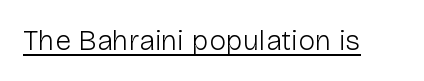
Think of a printed novel: that variable character pitch is what you see here. Nope, not italic — everything's standing straight. What stands out about the letter spacing? Nothing — it is the standard amount. Students, observe the line beneath the letters — that is underlining. The type family on display is of the sans-serif kind. Caption: face not bold, strokes unweighted.
